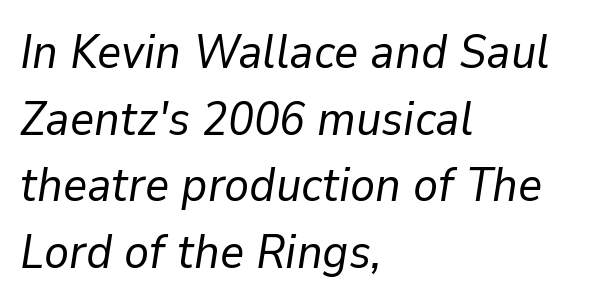
{"italic": "yes", "lean": "right", "slant_degrees": 9, "bold": "no", "weight": "regular", "width": "normal", "stroke_contrast": "low", "x_height": "medium", "monospaced": "no", "underline": "no", "align": "left", "line_spacing": "normal", "line_spacing_ratio": 1.42, "letter_spacing": "normal", "letter_spacing_em": 0.0, "glyph_px": 47}
